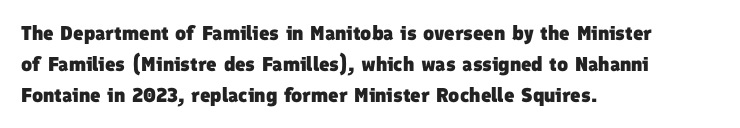
{"bold": "yes", "underline": "no", "align": "left", "line_spacing": "normal", "line_spacing_ratio": 1.55, "letter_spacing": "normal", "letter_spacing_em": 0.0, "glyph_px": 20}
